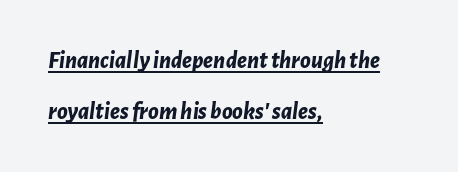
Q: Is the text bold? A: Yes.
Q: Is the text italic (slanted)? A: Yes, it leans right by about 7 degrees.
Q: Is the text underlined? A: Yes.
Q: How is the paragraph aligned? A: Left-aligned.
Q: Is the spacing between letters normal or unusually wide? A: Normal.
Q: Is the spacing between lines tight, normal or loose? A: Loose.
